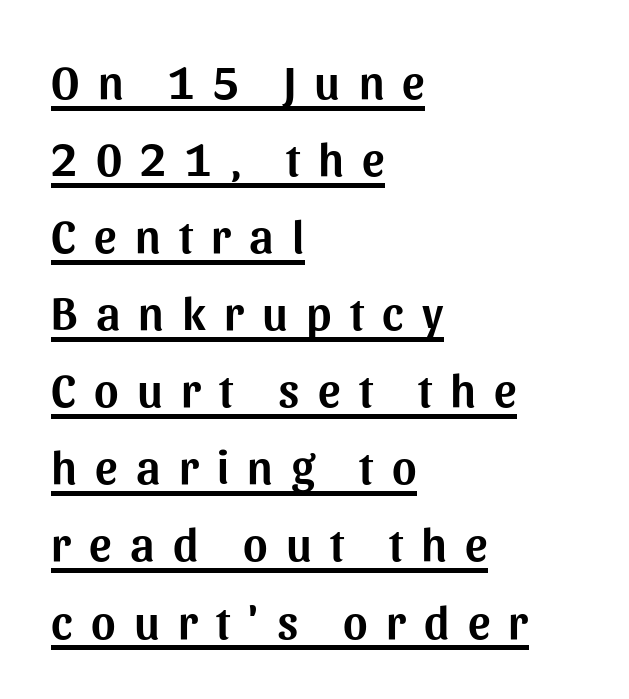
Q: Is the text italic (slanted)? A: No, it is upright.
Q: Is the typeface a serif or a sans-serif typeface? A: Sans-serif.
Q: Is the text underlined? A: Yes.
Q: How is the paragraph aligned? A: Left-aligned.
Q: Is the spacing between letters normal or unusually wide? A: Unusually wide.
Q: Is the spacing between lines tight, normal or loose? A: Normal.
Q: Width (condensed, normal, or wide)? A: Normal.
Q: Stroke contrast? A: Medium.
Q: x-height? A: Medium.
Q: Monospaced? A: No.
